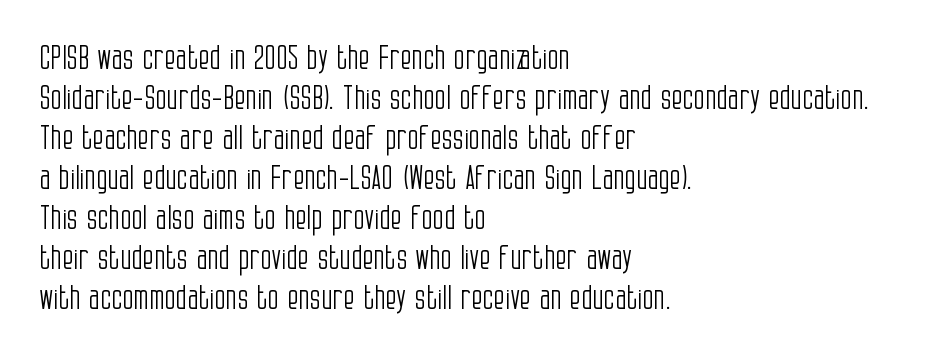
{"serif": "no", "italic": "no", "bold": "no", "weight": "light", "width": "condensed", "stroke_contrast": "low", "x_height": "large", "monospaced": "no", "underline": "no", "align": "left", "line_spacing_ratio": 1.21, "letter_spacing": "normal", "letter_spacing_em": 0.0, "glyph_px": 33}
